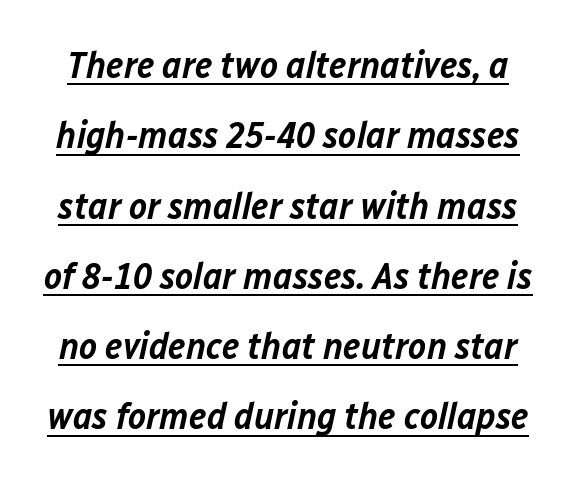
The image shows 38 px semibold type, italic (leaning right); set line spacing 1.85x, normal letter spacing, underlined; low stroke contrast and a medium x-height.
